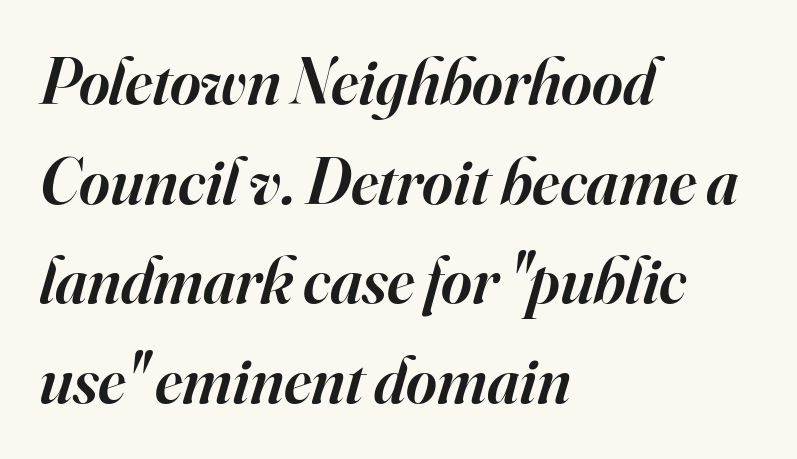
Q: Is the text bold? A: Semi-bold.
Q: Is the text italic (slanted)? A: Yes, it leans right by about 16 degrees.
Q: Is the typeface a serif or a sans-serif typeface? A: Serif.
Q: Is the text underlined? A: No.
Q: How is the paragraph aligned? A: Left-aligned.
Q: Is the spacing between letters normal or unusually wide? A: Normal.
Q: Is the spacing between lines tight, normal or loose? A: Normal.
Q: Width (condensed, normal, or wide)? A: Normal.
Q: Stroke contrast? A: High.
Q: x-height? A: Small.
Q: Monospaced? A: No.
